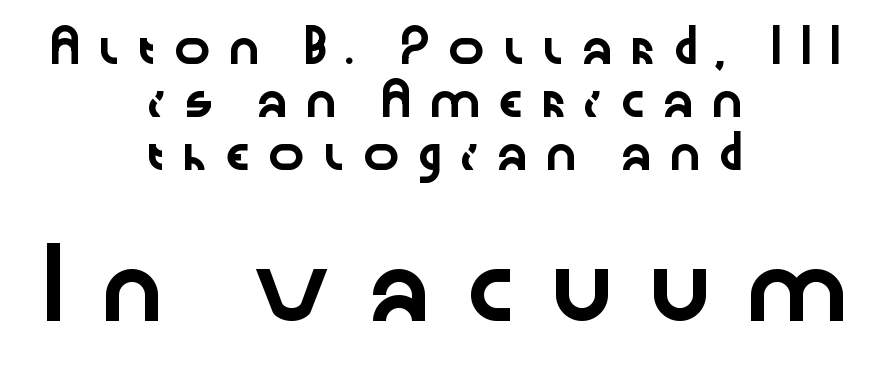
Q: Is the text italic (slanted)? A: No, it is upright.
Q: Is the typeface a serif or a sans-serif typeface? A: Sans-serif.
Q: Is the text underlined? A: No.
Q: How is the paragraph aligned? A: Centered.
Q: Is the spacing between letters normal or unusually wide? A: Unusually wide.
Q: Which block of text is set in a larger size, the first (top) or the second (bottom)? A: The second (bottom) one.
Q: Width (condensed, normal, or wide)? A: Wide.
Q: Stroke contrast? A: Low.
Q: x-height? A: Medium.
Q: Monospaced? A: No.
